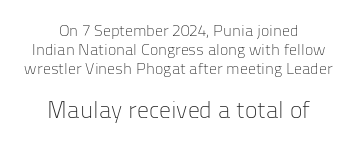
The image shows 24 px text type, upright; set centered, line spacing 1.18x, normal letter spacing, not underlined; the second (bottom) block is 1.5x larger.
